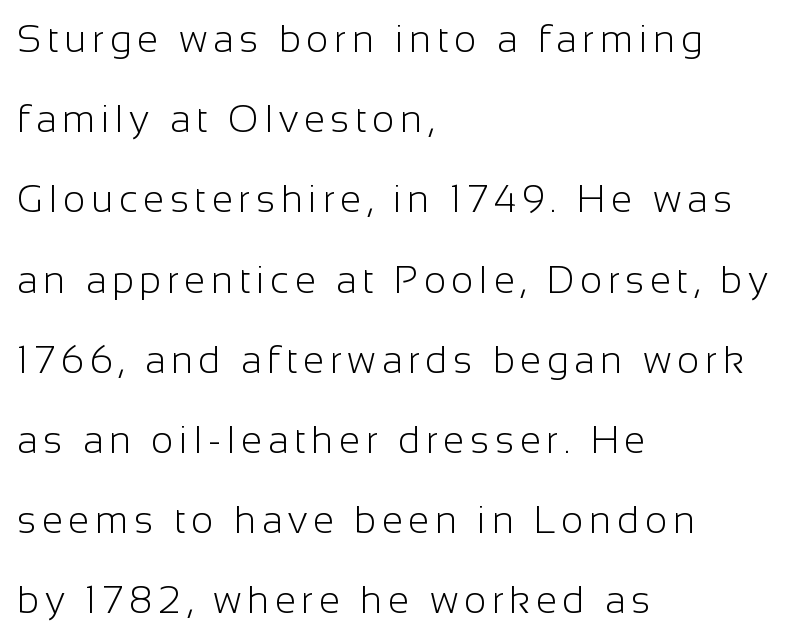
Q: Is the text bold? A: No.
Q: Is the text italic (slanted)? A: No, it is upright.
Q: Is the typeface a serif or a sans-serif typeface? A: Sans-serif.
Q: Is the text underlined? A: No.
Q: How is the paragraph aligned? A: Left-aligned.
Q: Is the spacing between lines tight, normal or loose? A: Loose.
Q: Width (condensed, normal, or wide)? A: Normal.
Q: Stroke contrast? A: Low.
Q: x-height? A: Medium.
Q: Monospaced? A: No.
